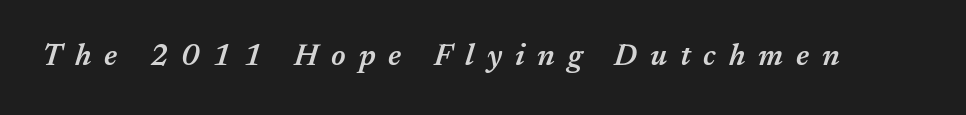
Do the characters align in a grid? No, the font is proportional. The characters look somewhat weighty, a semibold short of true bold. If you drew a line through each stem, it would be angled. The gaps between neighbouring characters are conspicuously large. Underlining? Definitely not there.
